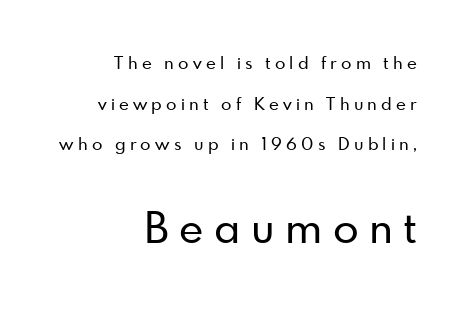
{"serif": "no", "italic": "no", "width": "normal", "stroke_contrast": "low", "x_height": "small", "monospaced": "no", "underline": "no", "align": "right", "line_spacing": "loose", "line_spacing_ratio": 2.39, "letter_spacing": "wide", "letter_spacing_em": 0.25, "larger_block": "second", "size_ratio": 2.47, "glyph_px": 42}
